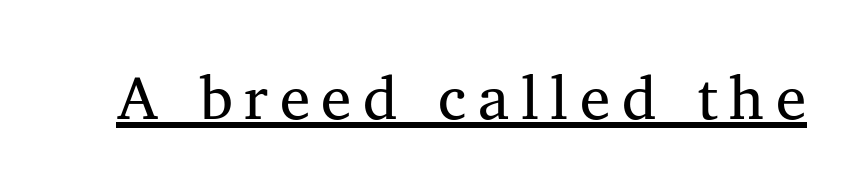
The image shows 61 px regular-weight serif type, upright; set underlined; medium stroke contrast and a medium x-height.
